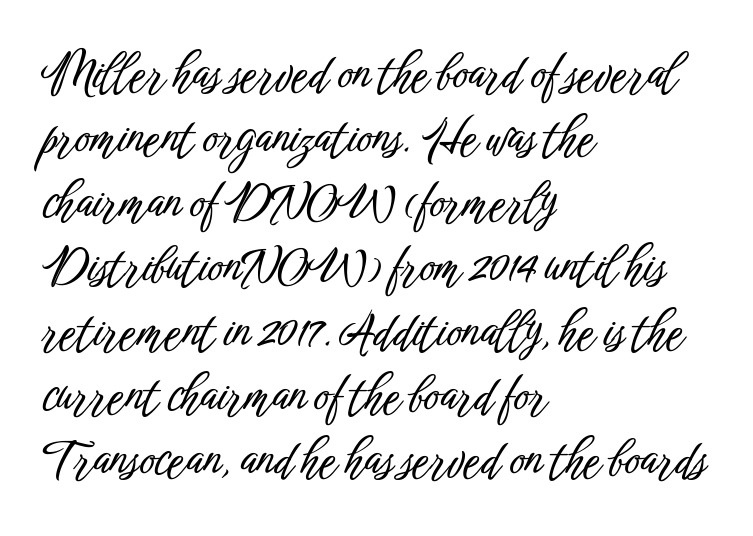
The image shows 47 px condensed sans-serif type; set left-aligned, normal line spacing (1.37x), normal letter spacing, not underlined; low stroke contrast and a medium x-height.
